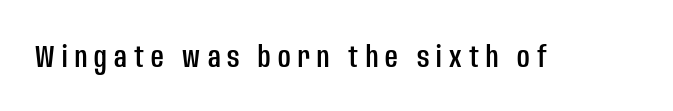
Q: Is the text italic (slanted)? A: No, it is upright.
Q: Is the typeface a serif or a sans-serif typeface? A: Sans-serif.
Q: Is the text underlined? A: No.
Q: Is the spacing between letters normal or unusually wide? A: Unusually wide.
Q: Width (condensed, normal, or wide)? A: Condensed.
Q: Stroke contrast? A: Low.
Q: x-height? A: Large.
Q: Monospaced? A: No.
